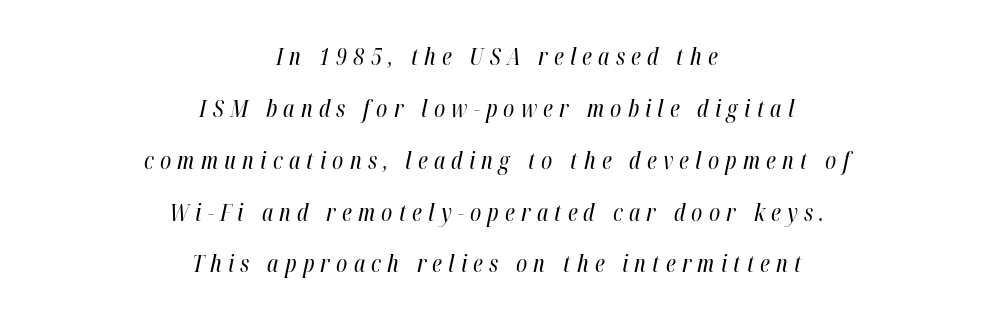
{"italic": "yes", "lean": "right", "slant_degrees": 12, "bold": "no", "underline": "no", "align": "center", "line_spacing": "loose", "line_spacing_ratio": 2.16, "letter_spacing": "wide", "letter_spacing_em": 0.26, "glyph_px": 24}
